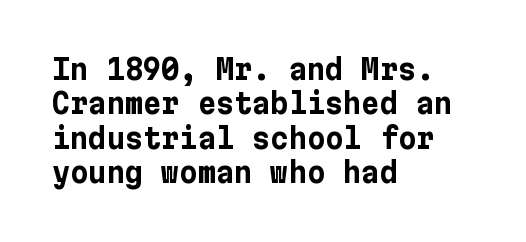
{"serif": "no", "italic": "no", "bold": "yes", "weight": "bold", "width": "normal", "stroke_contrast": "low", "x_height": "medium", "underline": "no", "align": "left", "line_spacing_ratio": 1.23, "letter_spacing": "normal", "letter_spacing_em": 0.0, "glyph_px": 28}
